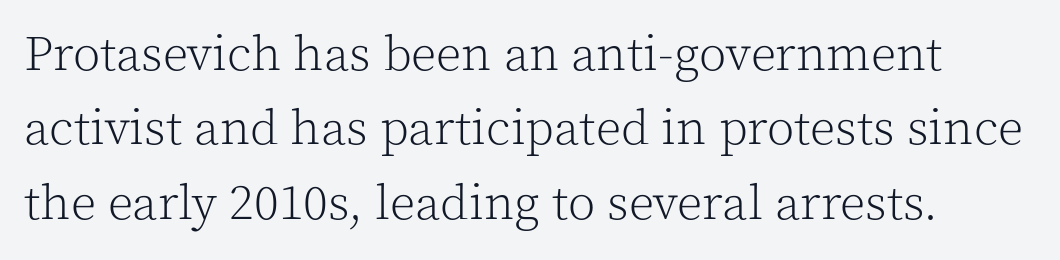
A typesetter would call this proportional, since set widths differ per character. The face looks like a standard text weight, possibly lighter. Typographically, this falls in the serif category. Leading: standard.
